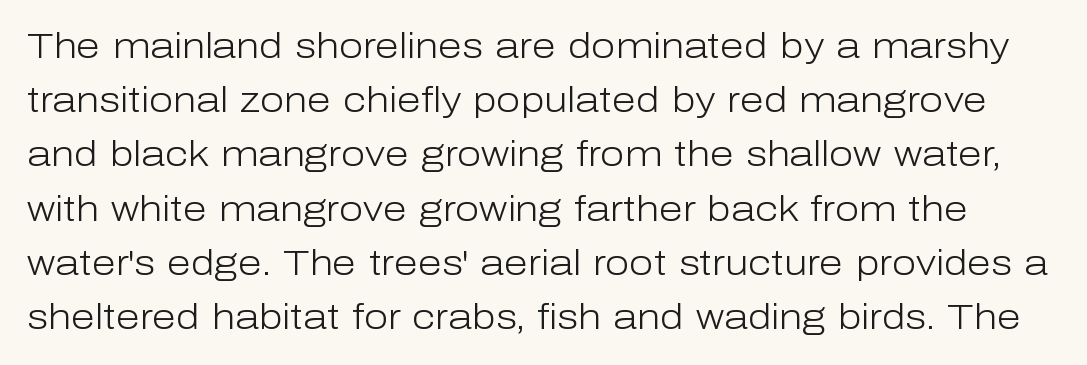
{"serif": "no", "italic": "no", "bold": "no", "weight": "light", "width": "normal", "stroke_contrast": "low", "x_height": "medium", "monospaced": "no", "underline": "no", "line_spacing": "normal", "line_spacing_ratio": 1.55, "letter_spacing": "normal", "letter_spacing_em": 0.0, "glyph_px": 35}
